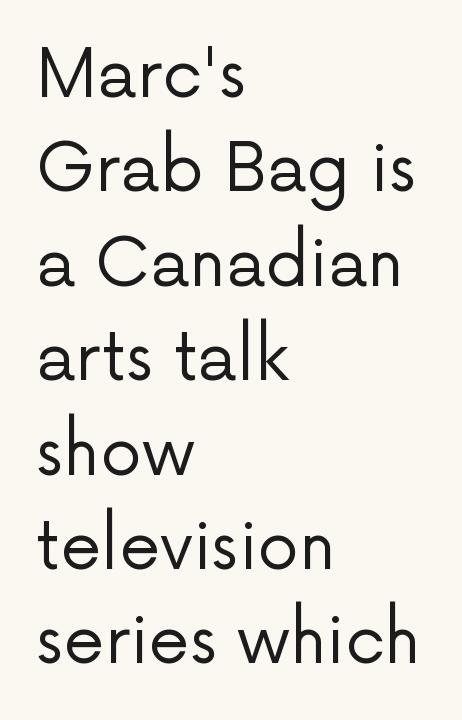
The image shows 66 px regular-weight sans-serif type, upright; set left-aligned, normal line spacing (1.43x), normal letter spacing, not underlined; low stroke contrast and a medium x-height.
